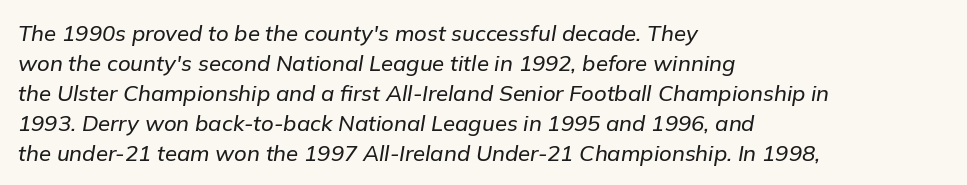
The image shows 22 px text type, italic (leaning right); set left-aligned, normal line spacing (1.36x), normal letter spacing, not underlined.
